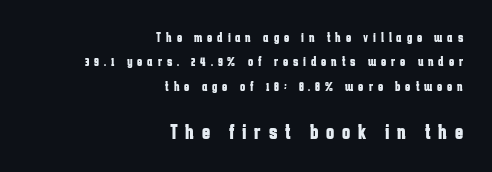
The image shows 22 px bold type, upright; set right-aligned, line spacing 1.74x, unusually wide letter spacing (+0.35 em), not underlined; the second (bottom) block is 1.57x larger.
